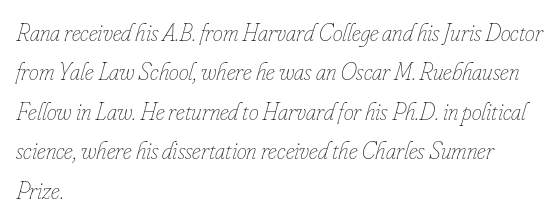
Rule under the text: the space is simply empty. The strokes are not fattened; the text isn't bold. Every character sits at an angle, as italics do. Notice how descenders clear the ascenders below comfortably — that's standard leading. If you drew a ruler down the left edge, every line would touch it.
